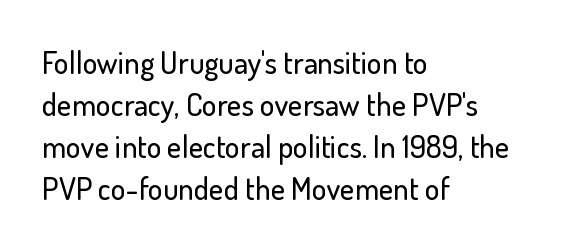
The image shows 31 px sans-serif type, upright; set left-aligned, normal line spacing (1.35x), normal letter spacing, not underlined; low stroke contrast and a small x-height.
